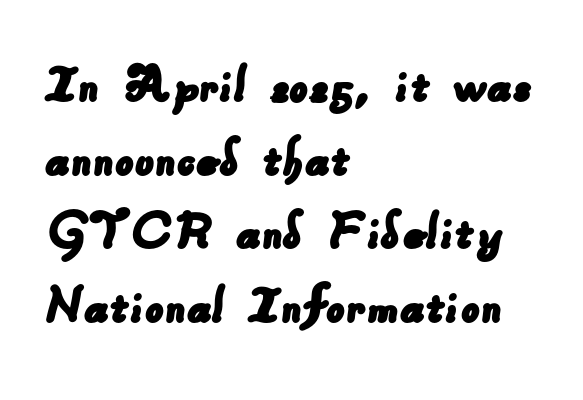
Q: Is the typeface a serif or a sans-serif typeface? A: Sans-serif.
Q: Is the text underlined? A: No.
Q: How is the paragraph aligned? A: Left-aligned.
Q: Is the spacing between letters normal or unusually wide? A: Normal.
Q: Is the spacing between lines tight, normal or loose? A: Normal.
Q: Width (condensed, normal, or wide)? A: Normal.
Q: Stroke contrast? A: Low.
Q: x-height? A: Small.
Q: Monospaced? A: No.
